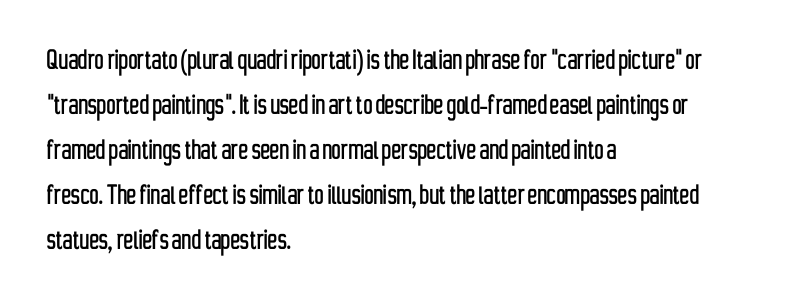
Q: Is the text italic (slanted)? A: No, it is upright.
Q: Is the typeface a serif or a sans-serif typeface? A: Sans-serif.
Q: Is the text underlined? A: No.
Q: How is the paragraph aligned? A: Left-aligned.
Q: Is the spacing between letters normal or unusually wide? A: Normal.
Q: Is the spacing between lines tight, normal or loose? A: Normal.
Q: Width (condensed, normal, or wide)? A: Condensed.
Q: Stroke contrast? A: Low.
Q: x-height? A: Medium.
Q: Monospaced? A: No.
